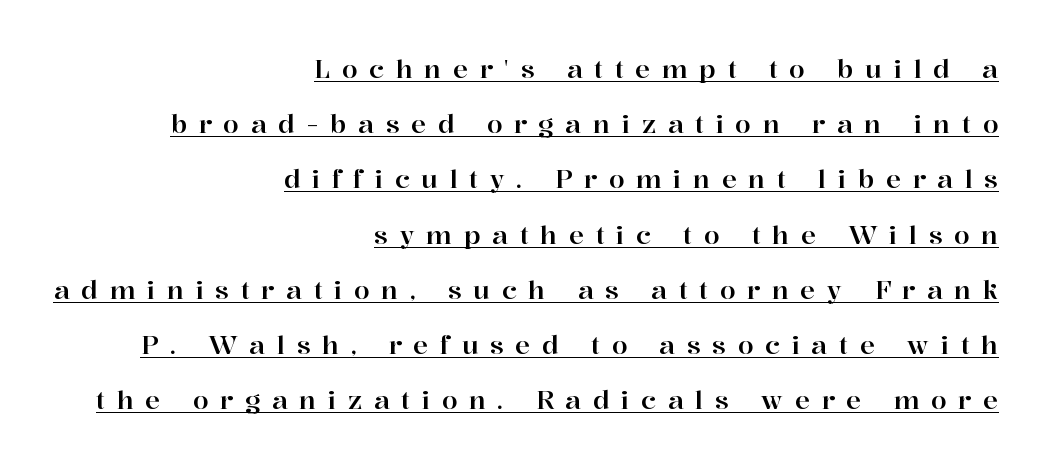
Q: Is the text italic (slanted)? A: No, it is upright.
Q: Is the text underlined? A: Yes.
Q: How is the paragraph aligned? A: Right-aligned.
Q: Is the spacing between letters normal or unusually wide? A: Unusually wide.
Q: Is the spacing between lines tight, normal or loose? A: Loose.
